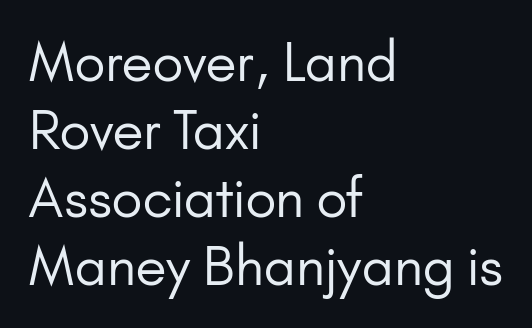
Q: Is the text bold? A: No.
Q: Is the text italic (slanted)? A: No, it is upright.
Q: Is the typeface a serif or a sans-serif typeface? A: Sans-serif.
Q: Is the text underlined? A: No.
Q: How is the paragraph aligned? A: Left-aligned.
Q: Is the spacing between letters normal or unusually wide? A: Normal.
Q: Is the spacing between lines tight, normal or loose? A: Normal.
Q: Width (condensed, normal, or wide)? A: Normal.
Q: Stroke contrast? A: Low.
Q: x-height? A: Small.
Q: Monospaced? A: No.
